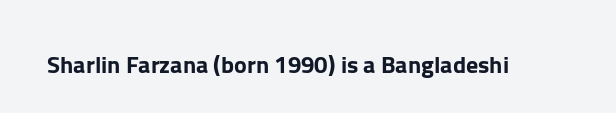
{"italic": "no", "underline": "no", "letter_spacing": "normal", "letter_spacing_em": 0.0, "glyph_px": 24}
